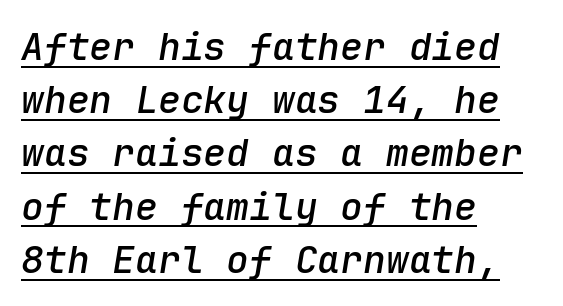
The face used here has a pronounced slope to its letters. Quick note: interline space is typical. These lines keep a tight, regular rhythm from letter to letter. Stroke thickness is moderately raised; the sample reads as semibold.
